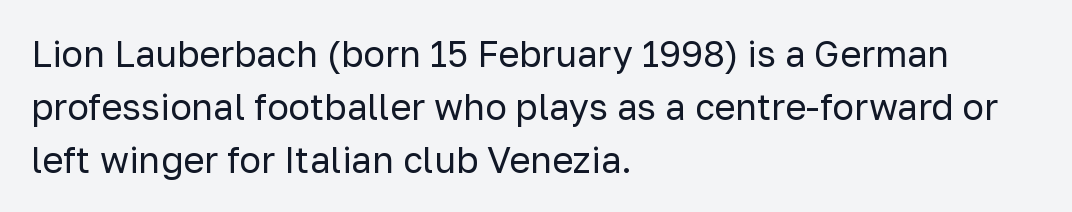
The type sits square on the baseline with zero lean. Casual observation: everything's shoved over to the left. No chunkiness to these letters — they're not bold. This rendering features lettering with no underline. Baseline-to-baseline distance is the conventional proportion of letter height. Default kerning and tracking; the words read as compact shapes.
